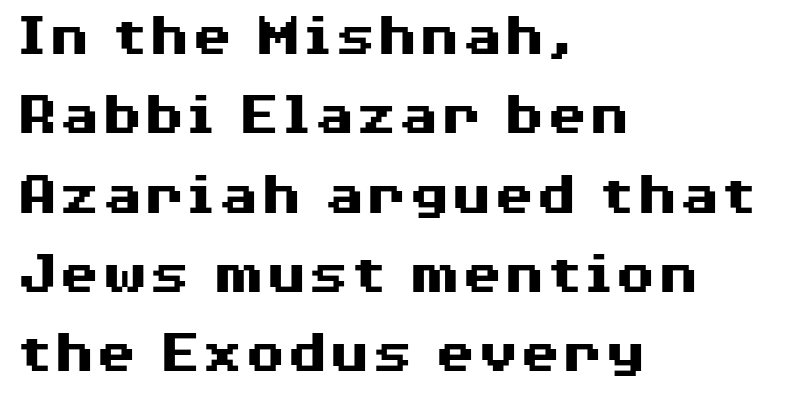
Summary of vertical rhythm: regular, with standard interline spacing. Short note: letters normally spaced. Think of a printed novel: that variable character pitch is what you see here. Layout note: lines flush left. Its strokes are broad and dark, the hallmark of bold type. The glyphs in this specimen are sans serif.
